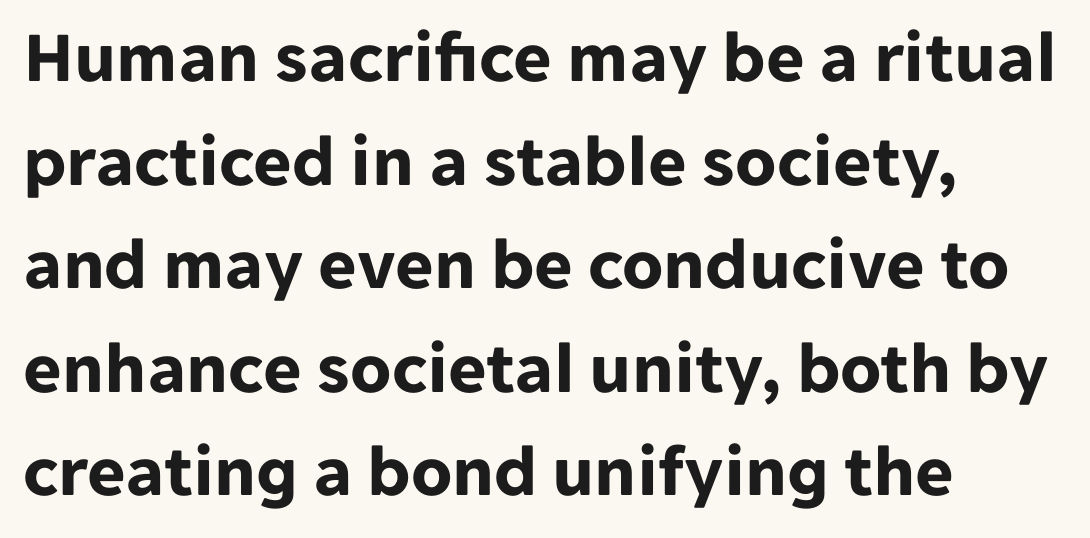
Q: Is the text bold? A: Yes.
Q: Is the text italic (slanted)? A: No, it is upright.
Q: Is the typeface a serif or a sans-serif typeface? A: Sans-serif.
Q: Is the text underlined? A: No.
Q: How is the paragraph aligned? A: Left-aligned.
Q: Is the spacing between letters normal or unusually wide? A: Normal.
Q: Is the spacing between lines tight, normal or loose? A: Normal.
Q: Width (condensed, normal, or wide)? A: Normal.
Q: Stroke contrast? A: Low.
Q: x-height? A: Medium.
Q: Monospaced? A: No.
